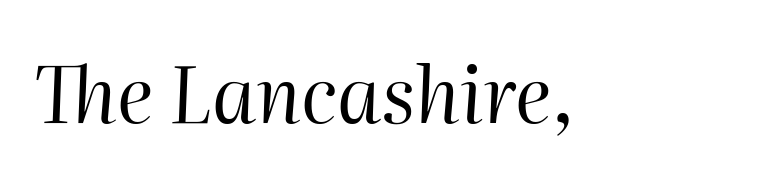
The image shows 77 px regular-weight type, italic (leaning right); set normal letter spacing, not underlined; high stroke contrast and a medium x-height.
